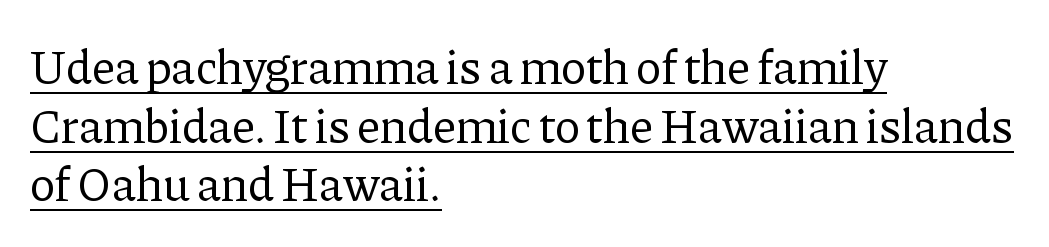
Q: Is the text bold? A: No.
Q: Is the text italic (slanted)? A: No, it is upright.
Q: Is the typeface a serif or a sans-serif typeface? A: Serif.
Q: Is the text underlined? A: Yes.
Q: How is the paragraph aligned? A: Left-aligned.
Q: Is the spacing between letters normal or unusually wide? A: Normal.
Q: Width (condensed, normal, or wide)? A: Normal.
Q: Stroke contrast? A: Low.
Q: x-height? A: Medium.
Q: Monospaced? A: No.
